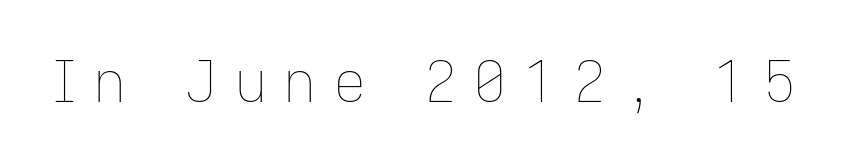
{"italic": "no", "bold": "no", "weight": "thin", "width": "normal", "stroke_contrast": "low", "x_height": "medium", "monospaced": "no", "underline": "no", "letter_spacing": "wide", "letter_spacing_em": 0.28, "glyph_px": 58}
